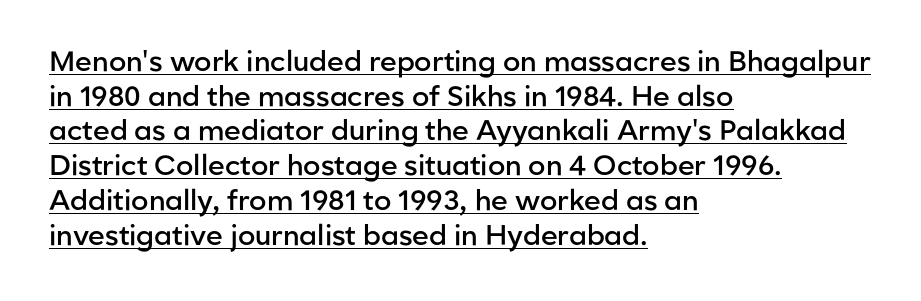
Q: Is the text bold? A: Semi-bold.
Q: Is the text italic (slanted)? A: No, it is upright.
Q: Is the typeface a serif or a sans-serif typeface? A: Sans-serif.
Q: Is the text underlined? A: Yes.
Q: How is the paragraph aligned? A: Left-aligned.
Q: Is the spacing between letters normal or unusually wide? A: Normal.
Q: Width (condensed, normal, or wide)? A: Normal.
Q: Stroke contrast? A: Low.
Q: x-height? A: Medium.
Q: Monospaced? A: No.
